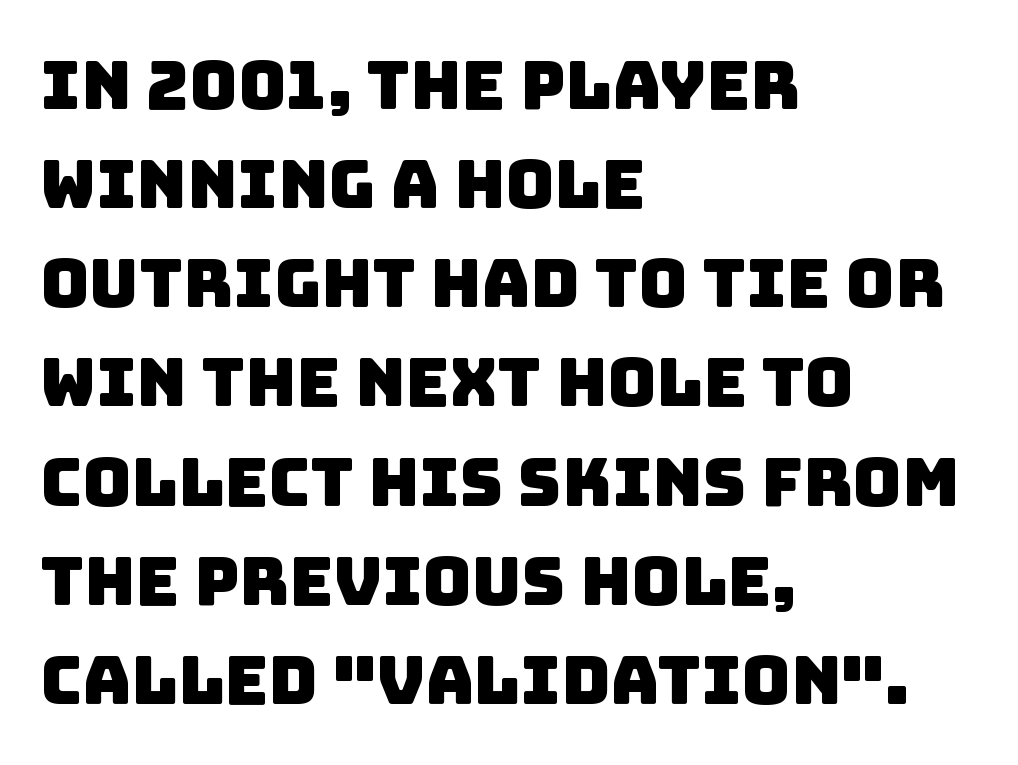
The image shows 67 px sans-serif type; set left-aligned, normal line spacing (1.48x), normal letter spacing, not underlined; low stroke contrast and a large x-height.
